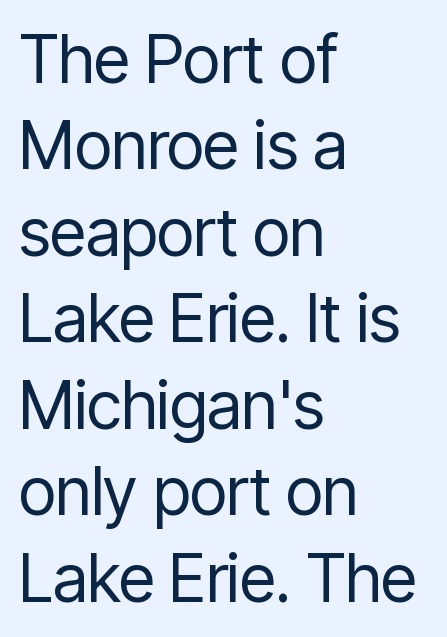
{"serif": "no", "italic": "no", "bold": "no", "weight": "regular", "width": "condensed", "stroke_contrast": "low", "x_height": "medium", "monospaced": "no", "underline": "no", "align": "left", "line_spacing": "normal", "line_spacing_ratio": 1.31, "letter_spacing": "normal", "letter_spacing_em": 0.0, "glyph_px": 66}
